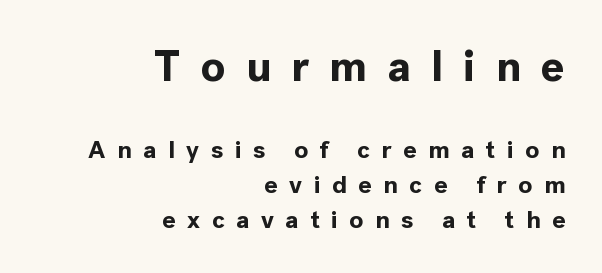
The composition opens big and finishes small. A student would call this right alignment; a typographer would say flush right, rag left. Characters remain perfectly vertical along every line. The face used here is proportionally spaced, like ordinary book or web type. Horizontal bands of white between lines are of average thickness. No feet cap the strokes, marking this as sans-serif type.
